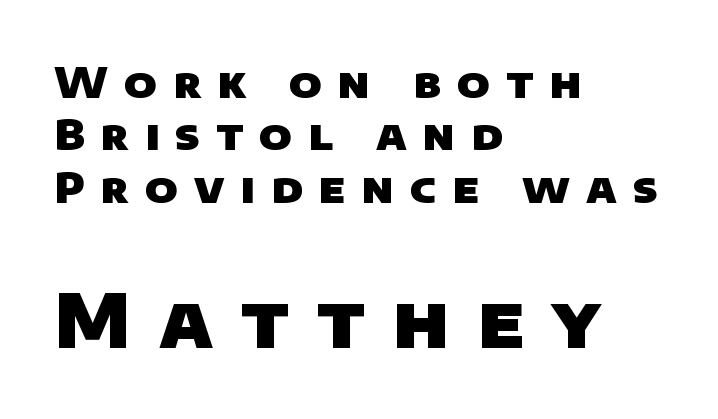
{"serif": "no", "bold": "yes", "weight": "heavy", "width": "normal", "stroke_contrast": "low", "x_height": "large", "monospaced": "no", "underline": "no", "align": "left", "line_spacing": "normal", "line_spacing_ratio": 1.25, "letter_spacing": "wide", "letter_spacing_em": 0.38, "larger_block": "second", "size_ratio": 1.76, "glyph_px": 74}
